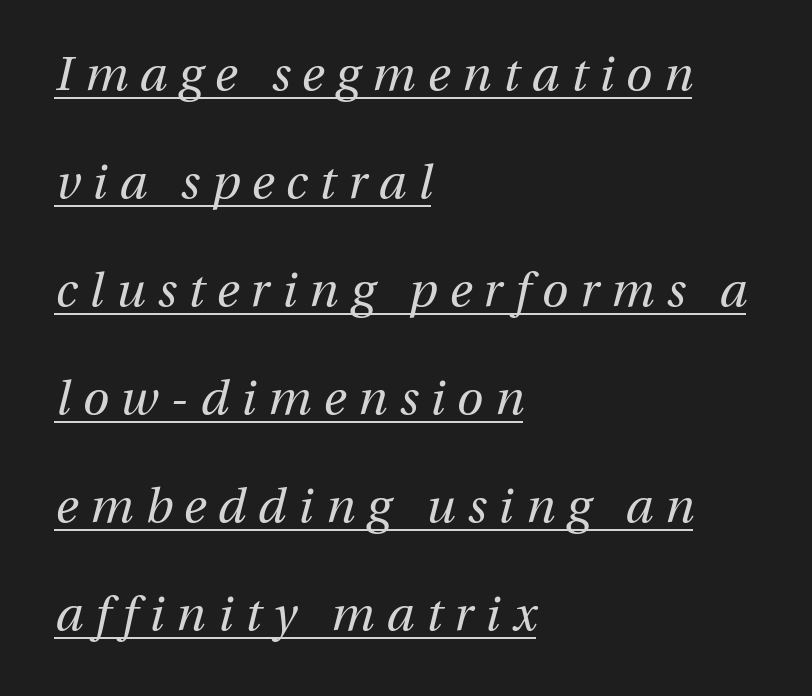
The image shows 48 px regular-weight type, italic (leaning right); set left-aligned, loose line spacing (2.25x), unusually wide letter spacing (+0.25 em), underlined; medium stroke contrast and a medium x-height.
